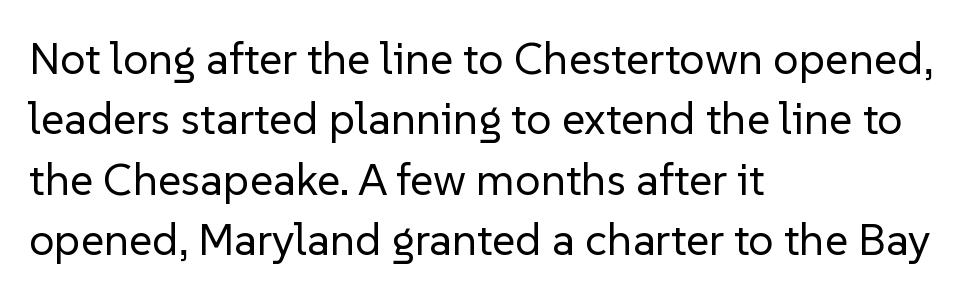
Underlining? Definitely not there. Stems and bowls with no extra thickness — not bold. Is the letter spacing exaggerated? No — it looks like the ordinary default. Type style note: lacks serifs. Horizontally, the lines are justified to the leading edge only.
